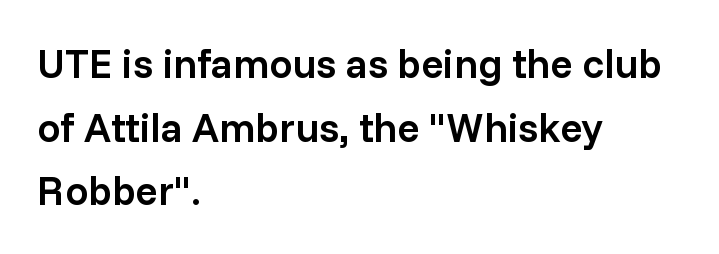
If you measured baseline to baseline, you'd find a middling distance. Anything drawn beneath the words? Only blank space. This is moderately heavy type, rendered in semibold. Spacing verdict: proportional, widths tailored to each character.
